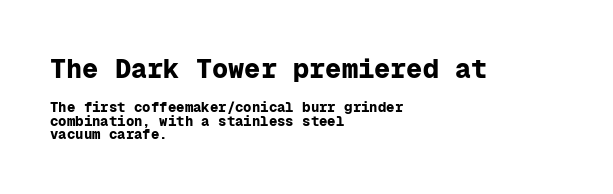
Bold? Absolutely — the strokes are thick and heavy. The passage shown begins with its larger block and ends with its smaller one. A typesetter would mark this as roman, not italic. Each line starts at the same left margin while the right side varies.
